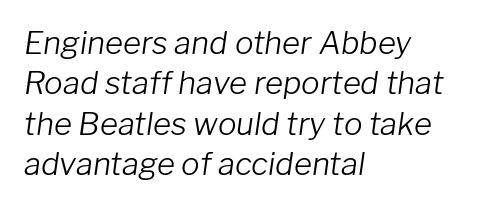
Character widths vary here, with narrow letters taking less room than wide ones. Here the glyphs are tracked normally, forming tight word shapes. Stroke mass is kept to a normal reading level or below. Slant detected: the letters are inclined. Honestly, the row spacing looks completely unremarkable.
